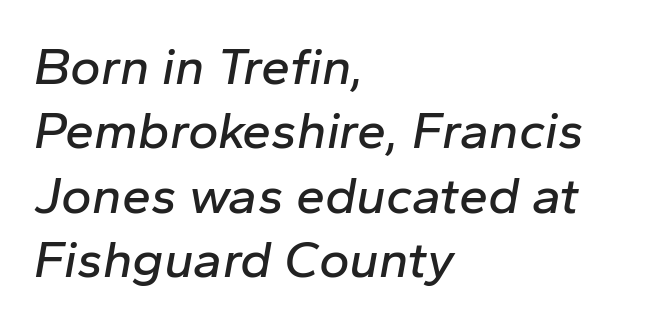
{"italic": "yes", "lean": "right", "slant_degrees": 10, "width": "normal", "stroke_contrast": "low", "x_height": "medium", "monospaced": "no", "underline": "no", "align": "left", "line_spacing_ratio": 1.24, "letter_spacing": "normal", "letter_spacing_em": 0.0, "glyph_px": 52}
